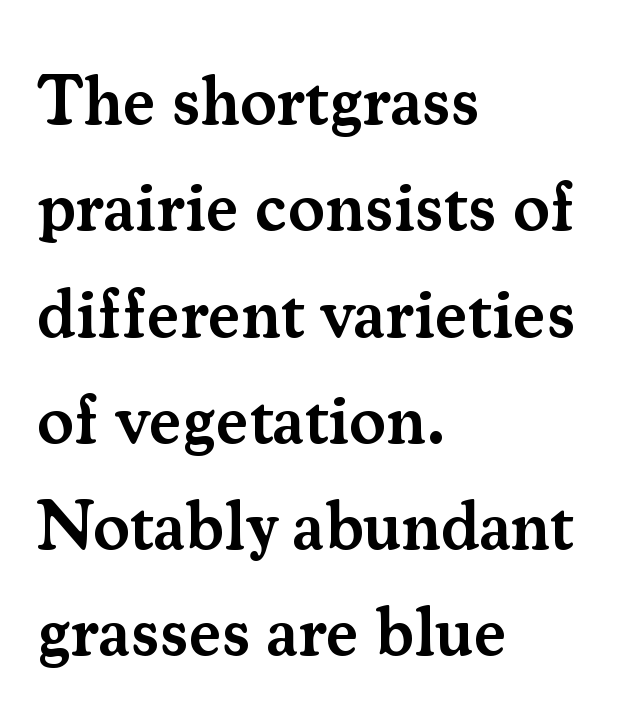
{"serif": "yes", "italic": "no", "bold": "semi", "weight": "semibold", "width": "normal", "stroke_contrast": "medium", "x_height": "small", "monospaced": "no", "underline": "no", "align": "left", "line_spacing": "normal", "line_spacing_ratio": 1.54, "letter_spacing": "normal", "letter_spacing_em": 0.0, "glyph_px": 69}
